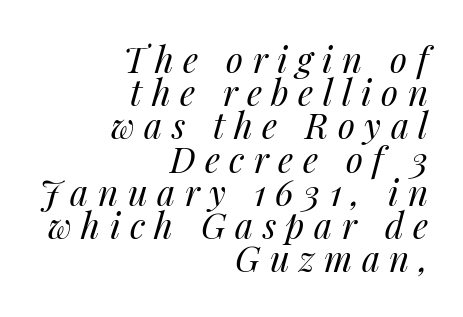
Q: Is the text bold? A: No.
Q: Is the text italic (slanted)? A: Yes, it leans right by about 14 degrees.
Q: Is the text underlined? A: No.
Q: How is the paragraph aligned? A: Right-aligned.
Q: Is the spacing between letters normal or unusually wide? A: Unusually wide.
Q: Is the spacing between lines tight, normal or loose? A: Tight.
Q: Width (condensed, normal, or wide)? A: Normal.
Q: Stroke contrast? A: Medium.
Q: x-height? A: Medium.
Q: Monospaced? A: No.
